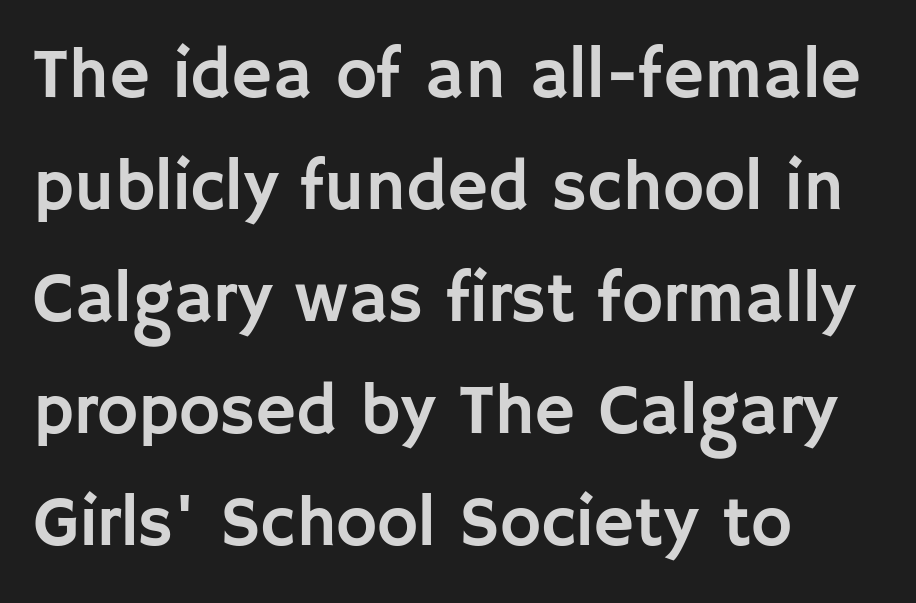
Q: Is the text italic (slanted)? A: No, it is upright.
Q: Is the typeface a serif or a sans-serif typeface? A: Sans-serif.
Q: Is the text underlined? A: No.
Q: How is the paragraph aligned? A: Left-aligned.
Q: Is the spacing between letters normal or unusually wide? A: Normal.
Q: Is the spacing between lines tight, normal or loose? A: Normal.
Q: Width (condensed, normal, or wide)? A: Normal.
Q: Stroke contrast? A: Low.
Q: x-height? A: Large.
Q: Monospaced? A: No.
